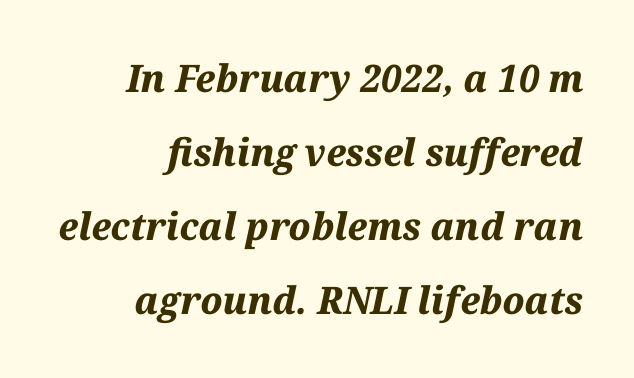
The rendering uses natural spacing where letterforms have individual widths. The paragraph shown leans on its right margin. Students, this is bold: see how much ink each stroke carries. Nobody drew a line under any word here.
